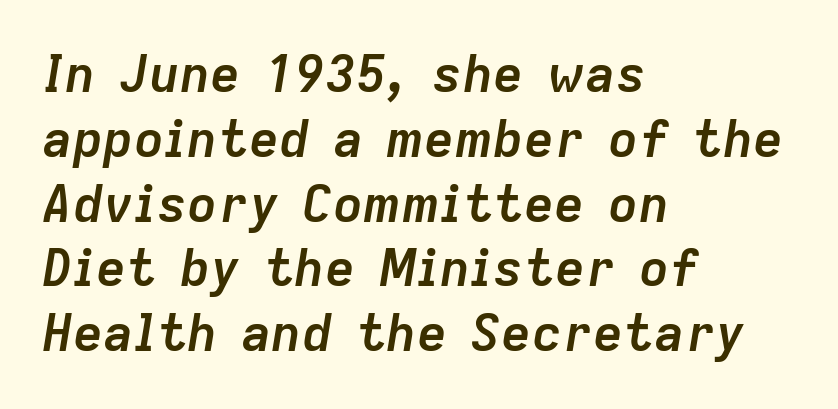
{"italic": "yes", "lean": "right", "slant_degrees": 9, "bold": "yes", "weight": "semibold", "width": "normal", "stroke_contrast": "low", "x_height": "medium", "monospaced": "no", "underline": "no", "align": "left", "line_spacing": "normal", "line_spacing_ratio": 1.27, "letter_spacing": "normal", "letter_spacing_em": 0.0, "glyph_px": 51}
